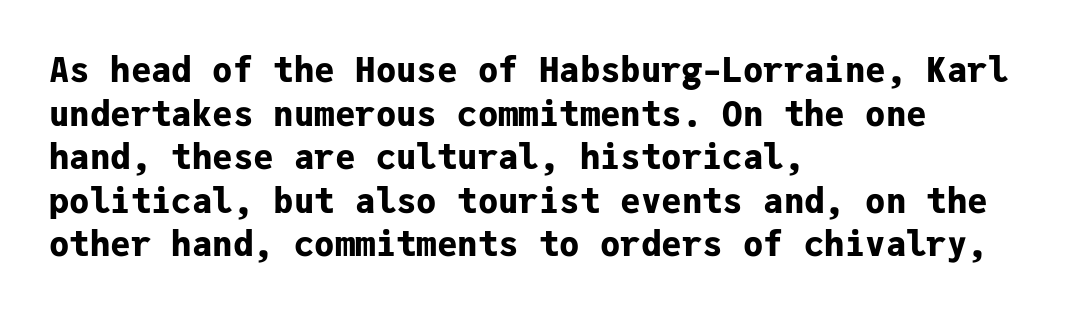
{"serif": "no", "italic": "no", "bold": "yes", "weight": "bold", "width": "normal", "stroke_contrast": "low", "x_height": "medium", "monospaced": "yes", "underline": "no", "align": "left", "line_spacing": "normal", "line_spacing_ratio": 1.28, "letter_spacing": "normal", "letter_spacing_em": 0.0, "glyph_px": 34}
